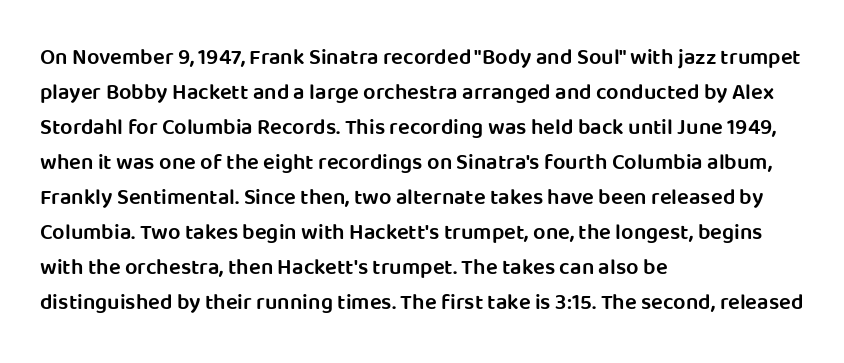
{"italic": "no", "bold": "semi", "underline": "no", "align": "left", "line_spacing": "normal", "line_spacing_ratio": 1.59, "letter_spacing": "normal", "letter_spacing_em": 0.0, "glyph_px": 22}
